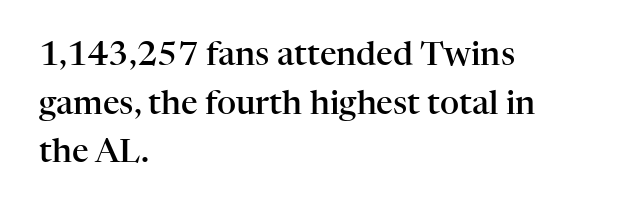
Q: Is the text bold? A: Semi-bold.
Q: Is the text italic (slanted)? A: No, it is upright.
Q: Is the typeface a serif or a sans-serif typeface? A: Serif.
Q: Is the text underlined? A: No.
Q: How is the paragraph aligned? A: Left-aligned.
Q: Is the spacing between letters normal or unusually wide? A: Normal.
Q: Is the spacing between lines tight, normal or loose? A: Normal.
Q: Width (condensed, normal, or wide)? A: Normal.
Q: Stroke contrast? A: High.
Q: x-height? A: Medium.
Q: Monospaced? A: No.
